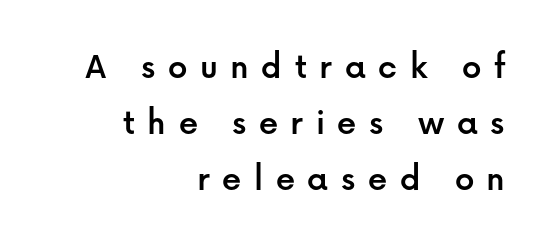
{"serif": "no", "italic": "no", "width": "normal", "stroke_contrast": "low", "x_height": "medium", "monospaced": "no", "underline": "no", "align": "right", "line_spacing": "normal", "line_spacing_ratio": 1.48, "letter_spacing": "wide", "letter_spacing_em": 0.33, "glyph_px": 38}
